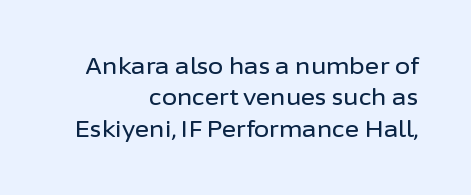
A student would call this right alignment; a typographer would say flush right, rag left. The zone under the glyphs is completely vacant. Notice how the stems are strictly vertical — no italics here. In terms of letterspacing, this is plain default setting.
